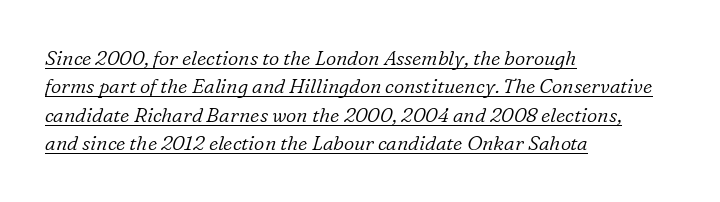
Is there much room between lines? A standard amount, neither cramped nor airy. If you drew a line through each stem, it would be angled. The lines are quadded left. These lines keep a tight, regular rhythm from letter to letter. The sample's only ornament is a line tracing under the words. The letterforms sit at book weight or below.
